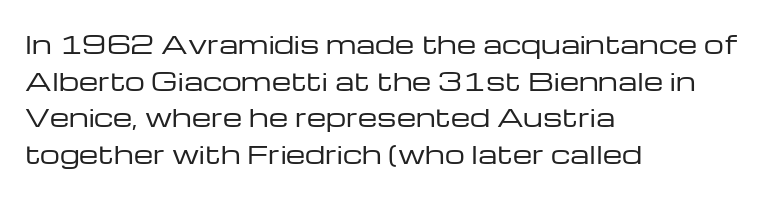
{"italic": "no", "bold": "no", "underline": "no", "align": "left", "line_spacing": "normal", "line_spacing_ratio": 1.47, "letter_spacing": "normal", "letter_spacing_em": 0.0, "glyph_px": 25}
